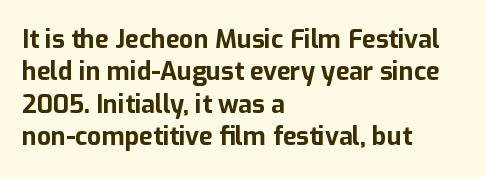
{"italic": "no", "bold": "yes", "underline": "no", "align": "left", "line_spacing": "normal", "line_spacing_ratio": 1.3, "letter_spacing": "normal", "letter_spacing_em": 0.0, "glyph_px": 25}
